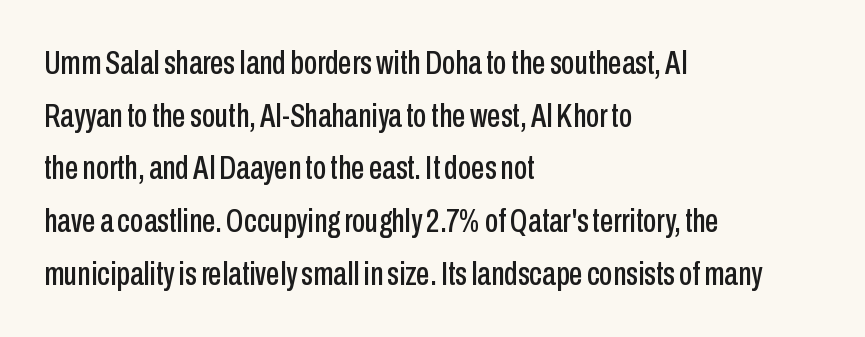
Q: Is the text italic (slanted)? A: No, it is upright.
Q: Is the typeface a serif or a sans-serif typeface? A: Sans-serif.
Q: Is the text underlined? A: No.
Q: How is the paragraph aligned? A: Left-aligned.
Q: Is the spacing between letters normal or unusually wide? A: Normal.
Q: Is the spacing between lines tight, normal or loose? A: Normal.
Q: Width (condensed, normal, or wide)? A: Condensed.
Q: Stroke contrast? A: Low.
Q: x-height? A: Medium.
Q: Monospaced? A: No.
